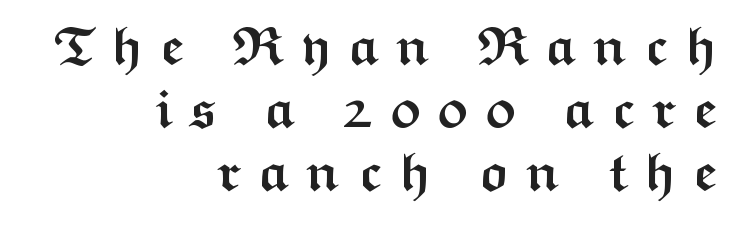
The image shows 53 px semibold, wide sans-serif type, upright; set right-aligned, line spacing 1.19x, unusually wide letter spacing (+0.31 em), not underlined; medium stroke contrast and a medium x-height.
